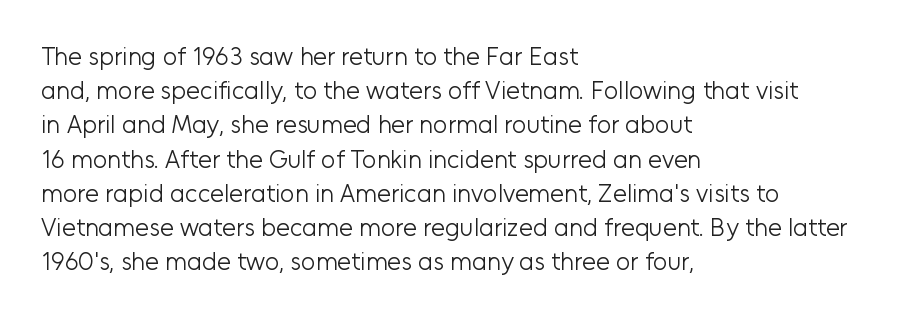
The area under the type is left untouched. A roman cut, with each character standing at attention. Observe the ordinary spacing: letters are neighbours, not strangers. Notice how the passage keeps a crisp vertical edge on the left only.
